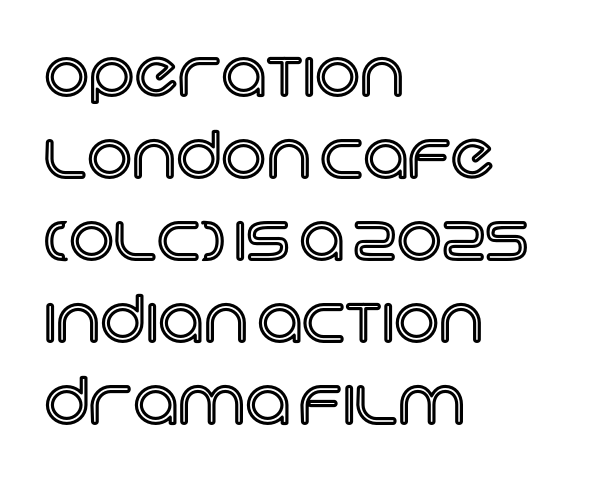
{"italic": "no", "width": "normal", "x_height": "large", "monospaced": "no", "underline": "no", "align": "left", "line_spacing": "normal", "line_spacing_ratio": 1.3, "letter_spacing": "normal", "letter_spacing_em": 0.0, "glyph_px": 63}
